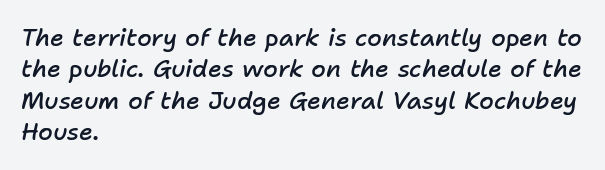
The image shows 24 px text type, italic (leaning right); set left-aligned, normal line spacing (1.31x), normal letter spacing, not underlined.
